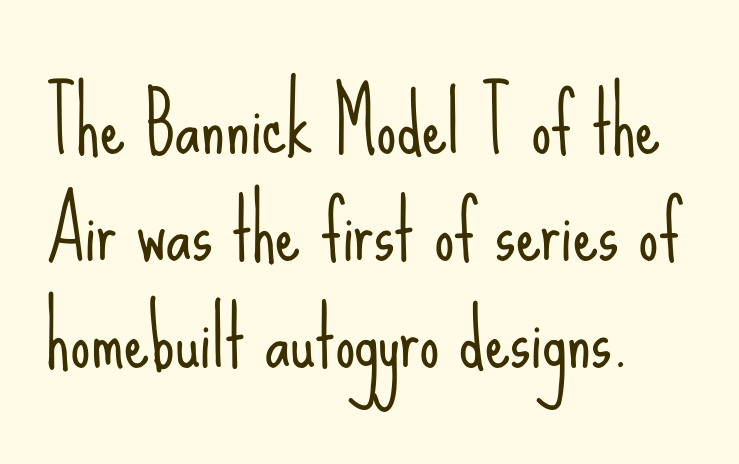
The letters sit at their default tracking, neither squeezed nor spread. Regarding serifs, this sample does without them. Horizontal bands of white between lines are of average thickness. Looks like regular typesetting: each glyph gets only the width it needs. Is the type heavy? It reads as light-to-regular instead.
